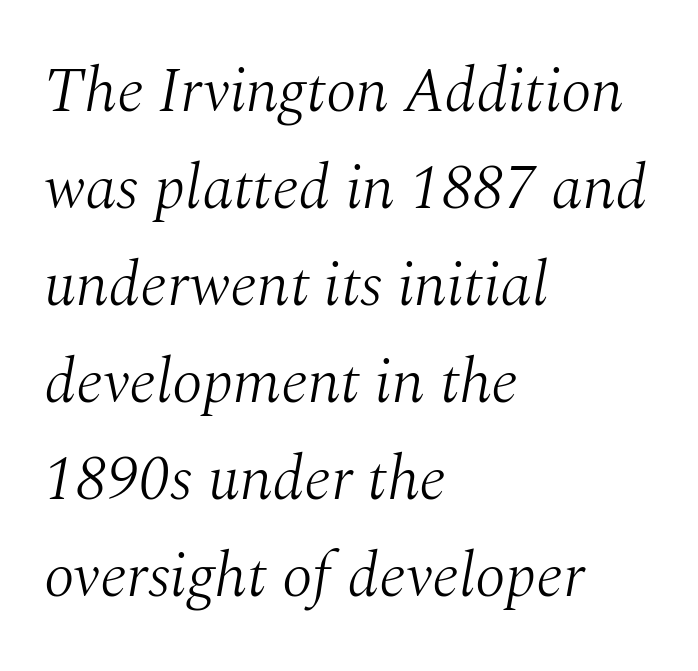
Q: Is the text bold? A: No.
Q: Is the text italic (slanted)? A: Yes, it leans right by about 10 degrees.
Q: Is the typeface a serif or a sans-serif typeface? A: Serif.
Q: Is the text underlined? A: No.
Q: How is the paragraph aligned? A: Left-aligned.
Q: Is the spacing between letters normal or unusually wide? A: Normal.
Q: Is the spacing between lines tight, normal or loose? A: Normal.
Q: Width (condensed, normal, or wide)? A: Normal.
Q: Stroke contrast? A: Medium.
Q: x-height? A: Medium.
Q: Monospaced? A: No.
